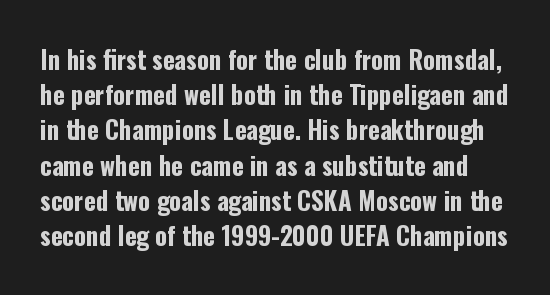
Each glyph is drawn with heavy, bold strokes. It's the straight-up-and-down kind of type. This sample uses plain, unmodified letter spacing. Honestly, there is no underline to notice here at all. Vertical spacing — default.
